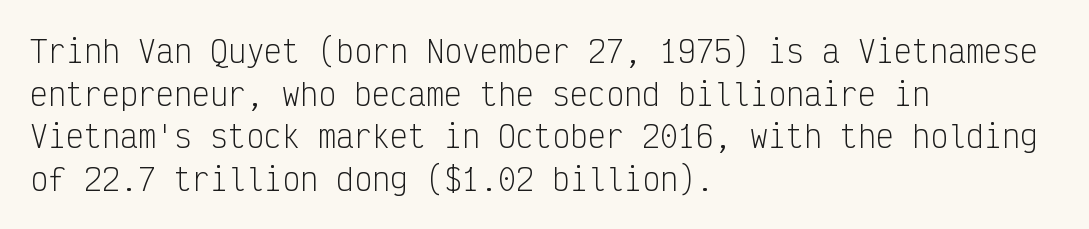
{"serif": "no", "italic": "no", "bold": "no", "weight": "light", "width": "condensed", "stroke_contrast": "low", "x_height": "medium", "monospaced": "yes", "underline": "no", "align": "left", "line_spacing": "normal", "line_spacing_ratio": 1.42, "letter_spacing": "normal", "letter_spacing_em": 0.0, "glyph_px": 30}
